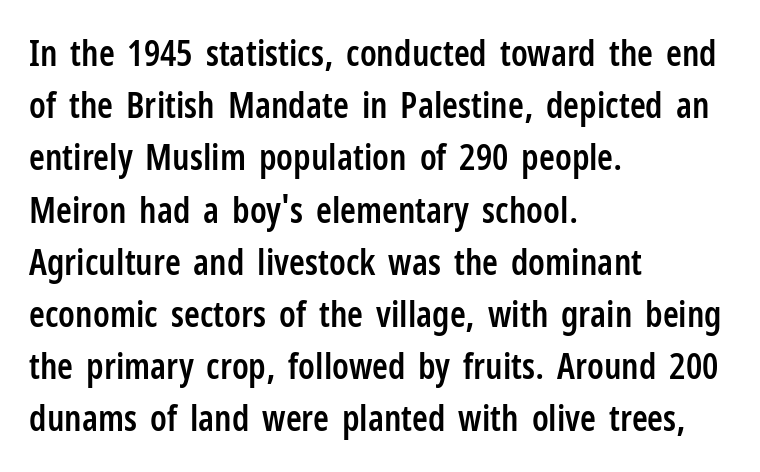
Q: Is the text bold? A: Semi-bold.
Q: Is the text italic (slanted)? A: No, it is upright.
Q: Is the typeface a serif or a sans-serif typeface? A: Sans-serif.
Q: Is the text underlined? A: No.
Q: How is the paragraph aligned? A: Left-aligned.
Q: Is the spacing between letters normal or unusually wide? A: Normal.
Q: Is the spacing between lines tight, normal or loose? A: Normal.
Q: Width (condensed, normal, or wide)? A: Condensed.
Q: Stroke contrast? A: Low.
Q: x-height? A: Medium.
Q: Monospaced? A: No.
